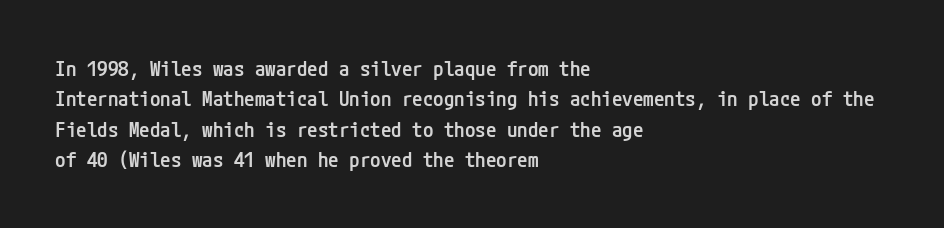
{"italic": "no", "bold": "semi", "underline": "no", "align": "left", "line_spacing": "normal", "line_spacing_ratio": 1.45, "letter_spacing": "normal", "letter_spacing_em": 0.0, "glyph_px": 21}
